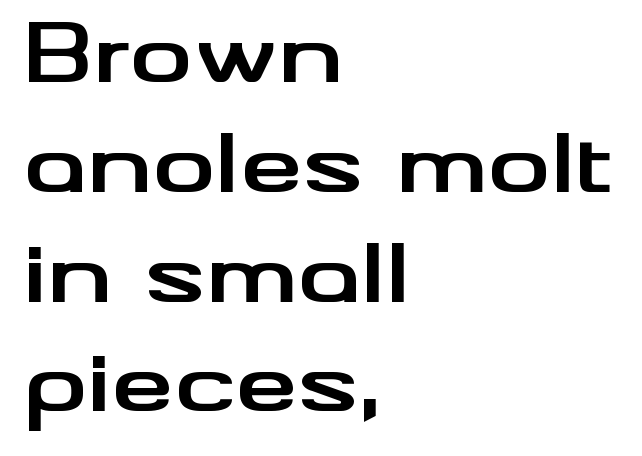
Q: Is the text bold? A: Yes.
Q: Is the text italic (slanted)? A: No, it is upright.
Q: Is the typeface a serif or a sans-serif typeface? A: Sans-serif.
Q: Is the text underlined? A: No.
Q: How is the paragraph aligned? A: Left-aligned.
Q: Is the spacing between letters normal or unusually wide? A: Normal.
Q: Is the spacing between lines tight, normal or loose? A: Normal.
Q: Width (condensed, normal, or wide)? A: Wide.
Q: Stroke contrast? A: Medium.
Q: x-height? A: Small.
Q: Monospaced? A: No.
